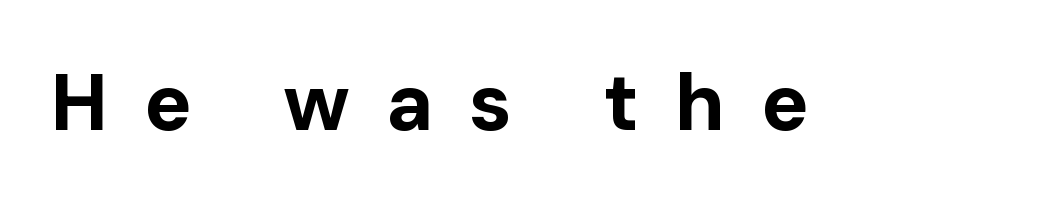
The image shows 80 px bold sans-serif type, upright; set unusually wide letter spacing (+0.45 em), not underlined; low stroke contrast and a medium x-height.
